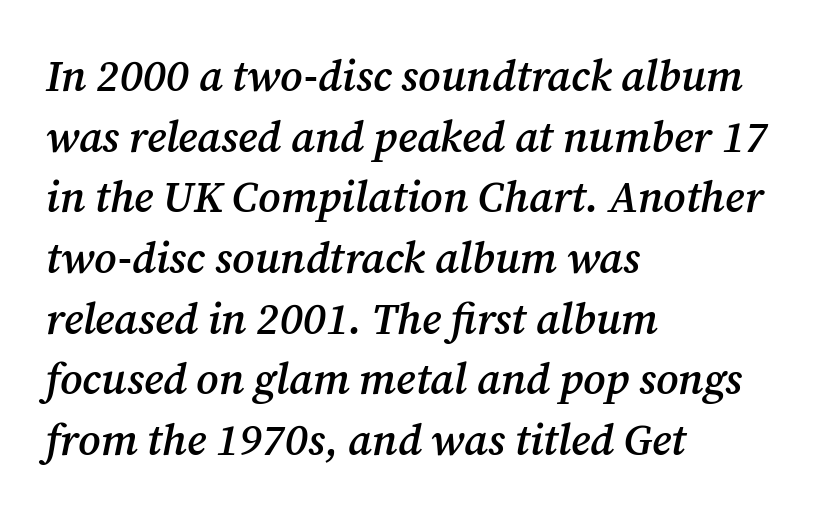
The image shows 43 px semibold serif type, italic (leaning right); set left-aligned, normal line spacing (1.41x), normal letter spacing, not underlined; medium stroke contrast and a medium x-height.
